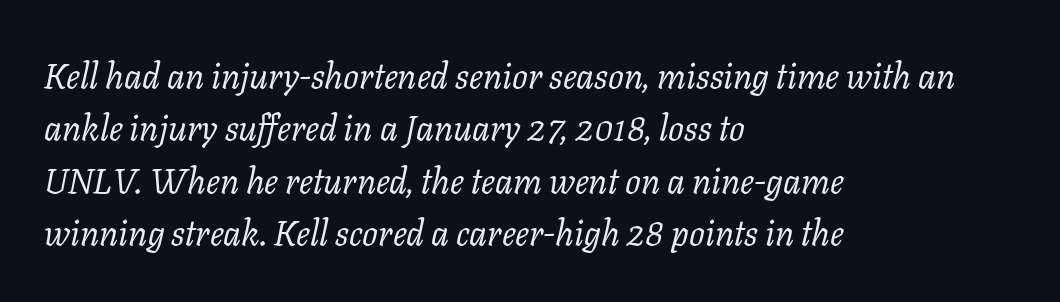
The image shows 35 px regular-weight serif type, italic (leaning right); set left-aligned, normal line spacing (1.5x), normal letter spacing, not underlined; low stroke contrast and a medium x-height.
